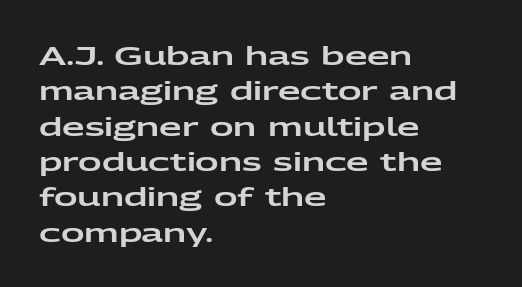
Q: Is the text italic (slanted)? A: No, it is upright.
Q: Is the text underlined? A: No.
Q: How is the paragraph aligned? A: Left-aligned.
Q: Is the spacing between letters normal or unusually wide? A: Normal.
Q: Is the spacing between lines tight, normal or loose? A: Normal.
